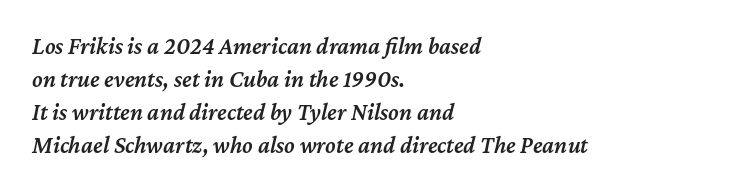
{"italic": "yes", "lean": "right", "slant_degrees": 12, "bold": "semi", "underline": "no", "align": "left", "line_spacing": "normal", "line_spacing_ratio": 1.37, "letter_spacing": "normal", "letter_spacing_em": 0.0, "glyph_px": 24}
